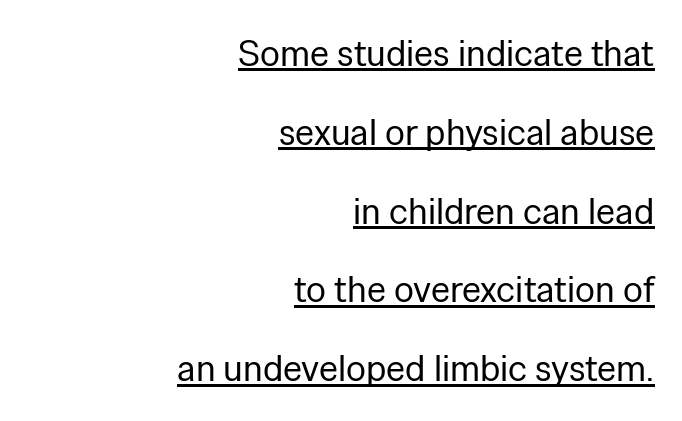
No chunkiness to these letters — they're not bold. Whoever set this chose breathing room over compactness in the vertical rhythm. The passage shown is typed in a proportional face where columns would drift. Glance below the letters and you will spot a drawn line. Honestly, the letter spacing is just normal — you wouldn't notice it. Upright lettering throughout.
